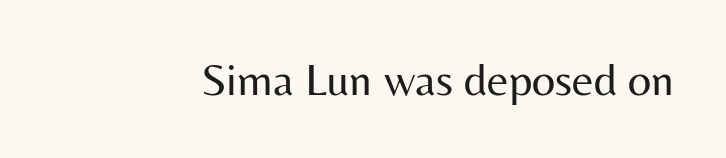
The image shows 46 px regular-weight sans-serif type, upright; set normal letter spacing, not underlined; medium stroke contrast and a medium x-height.
